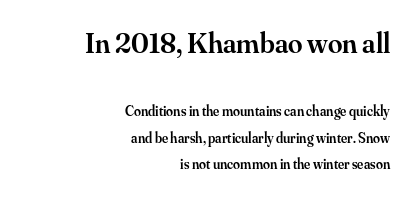
Vertically, the passage feels expansive, rows floating well apart. Think of a printed novel: that variable character pitch is what you see here. The lettering stays uniformly vertical, giving the passage a roman look. Serif or sans? Serif — the stroke terminals have little feet.
